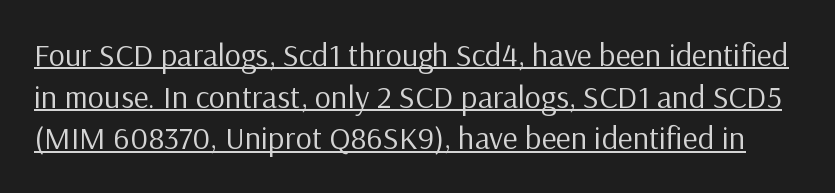
Q: Is the text bold? A: No.
Q: Is the text italic (slanted)? A: No, it is upright.
Q: Is the typeface a serif or a sans-serif typeface? A: Sans-serif.
Q: Is the text underlined? A: Yes.
Q: Is the spacing between letters normal or unusually wide? A: Normal.
Q: Is the spacing between lines tight, normal or loose? A: Normal.
Q: Width (condensed, normal, or wide)? A: Normal.
Q: Stroke contrast? A: Low.
Q: x-height? A: Medium.
Q: Monospaced? A: No.
